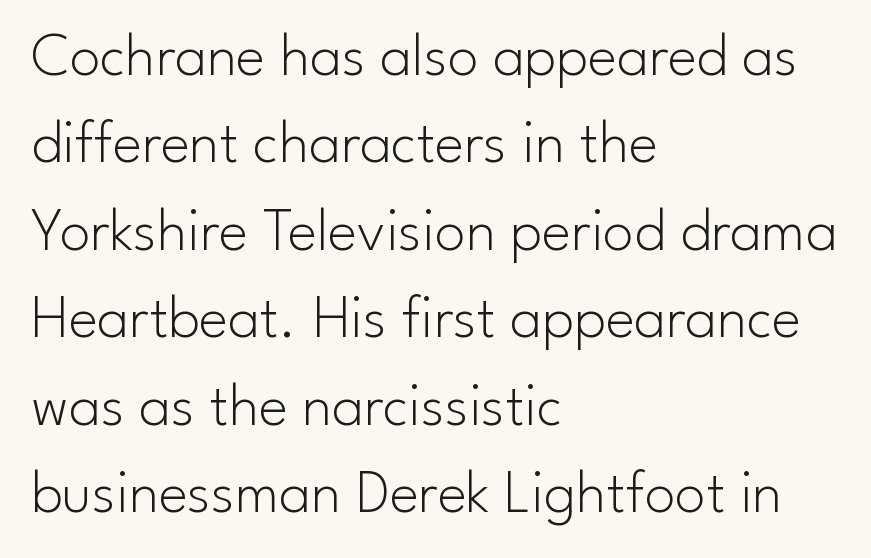
{"serif": "no", "italic": "no", "bold": "no", "weight": "light", "width": "normal", "stroke_contrast": "low", "x_height": "small", "monospaced": "no", "underline": "no", "align": "left", "line_spacing": "normal", "line_spacing_ratio": 1.41, "letter_spacing": "normal", "letter_spacing_em": 0.0, "glyph_px": 62}
